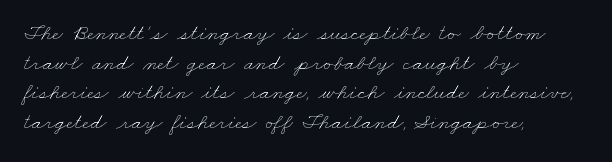
The image shows 23 px text type; set left-aligned, normal line spacing (1.29x), normal letter spacing, not underlined.
